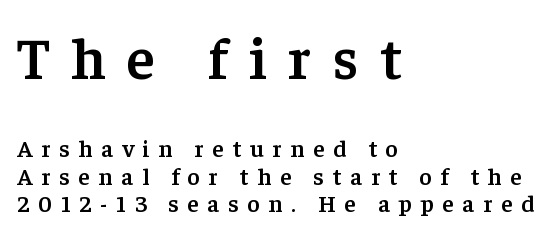
Q: Is the text bold? A: Semi-bold.
Q: Is the text italic (slanted)? A: No, it is upright.
Q: Is the typeface a serif or a sans-serif typeface? A: Serif.
Q: Is the text underlined? A: No.
Q: How is the paragraph aligned? A: Left-aligned.
Q: Is the spacing between letters normal or unusually wide? A: Unusually wide.
Q: Is the spacing between lines tight, normal or loose? A: Tight.
Q: Which block of text is set in a larger size, the first (top) or the second (bottom)? A: The first (top) one.
Q: Width (condensed, normal, or wide)? A: Normal.
Q: Stroke contrast? A: Low.
Q: x-height? A: Medium.
Q: Monospaced? A: No.
